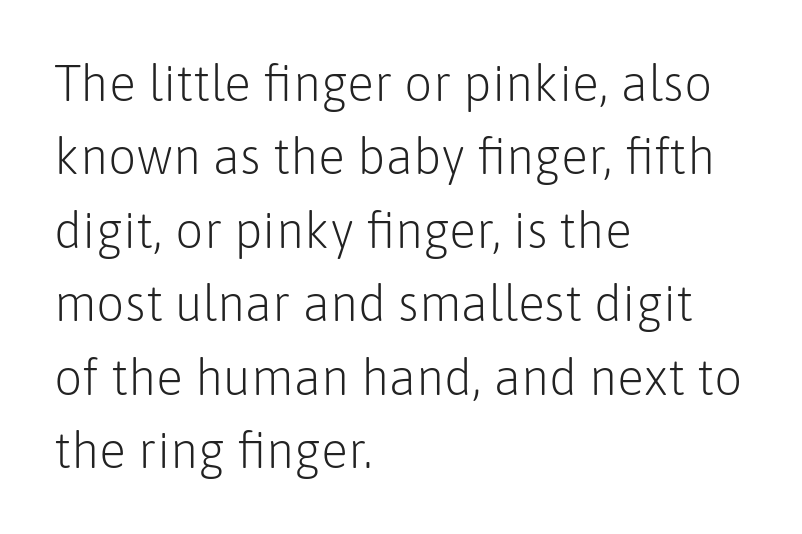
{"serif": "no", "italic": "no", "bold": "no", "weight": "light", "width": "normal", "stroke_contrast": "low", "x_height": "medium", "monospaced": "no", "underline": "no", "align": "left", "line_spacing": "normal", "line_spacing_ratio": 1.47, "letter_spacing": "normal", "letter_spacing_em": 0.0, "glyph_px": 50}
